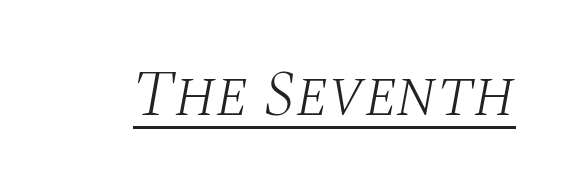
The typography opts for an oblique posture over an upright one. What stands out about the letter spacing? Nothing — it is the standard amount. The type family on display is of the serif kind. Weight: regular or lighter. The words here are underlined.
